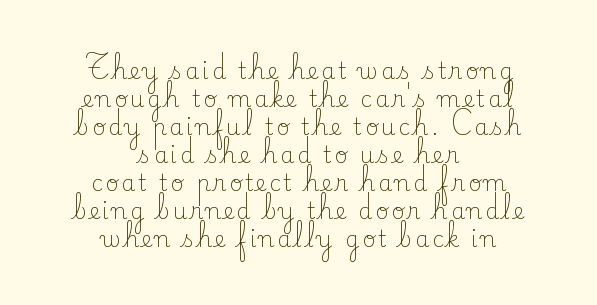
The lettering stays uniformly vertical, giving the passage a roman look. Caption: multi-line text, centered on the measure. The foot of each line stays bare and open. The font is comparable to plain body text, perhaps lighter.
